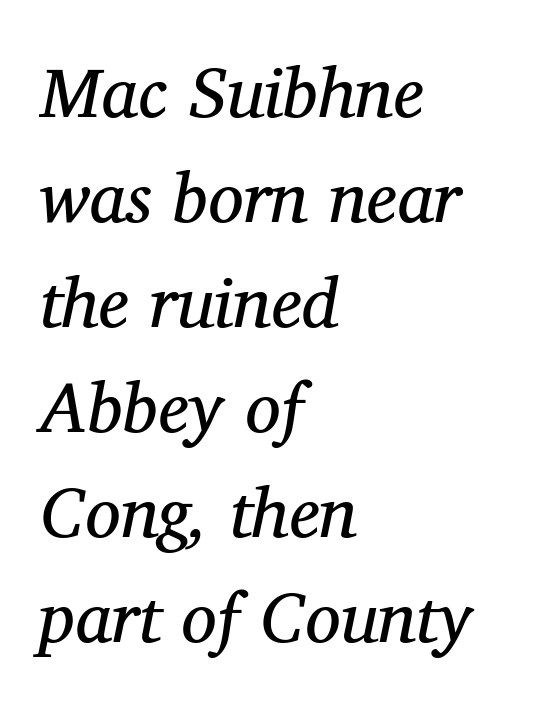
Letter spacing: default. Is this a heavy cut? Hardly; it is regular or lighter. Evenly set lines give the paragraph a standard silhouette. The gap between lines stays unmarked. All the whitespace from short lines collects on the right. Spacing verdict: proportional, widths tailored to each character.
